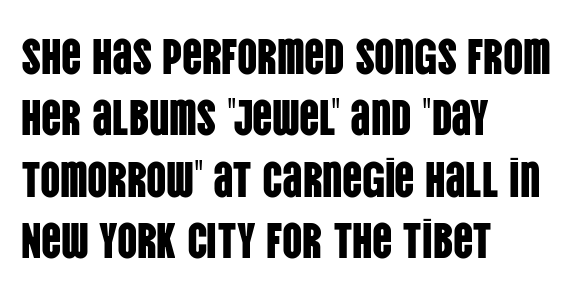
Q: Is the text italic (slanted)? A: No, it is upright.
Q: Is the typeface a serif or a sans-serif typeface? A: Sans-serif.
Q: Is the text underlined? A: No.
Q: How is the paragraph aligned? A: Left-aligned.
Q: Is the spacing between letters normal or unusually wide? A: Normal.
Q: Width (condensed, normal, or wide)? A: Condensed.
Q: Stroke contrast? A: Low.
Q: x-height? A: Large.
Q: Monospaced? A: No.
